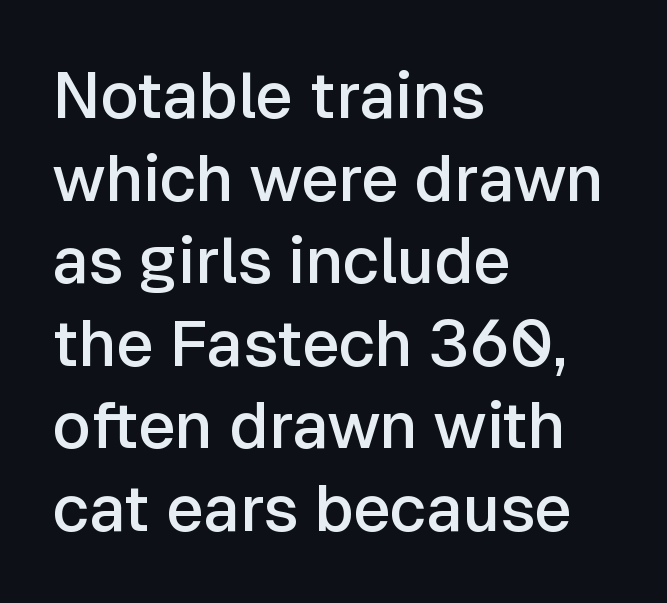
{"serif": "no", "italic": "no", "bold": "semi", "weight": "semibold", "width": "normal", "stroke_contrast": "low", "x_height": "medium", "monospaced": "no", "underline": "no", "align": "left", "line_spacing": "normal", "line_spacing_ratio": 1.27, "letter_spacing": "normal", "letter_spacing_em": 0.0, "glyph_px": 65}
